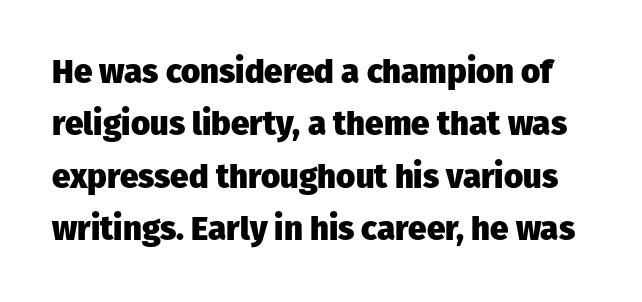
The rendering uses a moderate line-height, typical for paragraphs. Ordinary non-slanted type is in use. Looks like regular typesetting: each glyph gets only the width it needs. Underlining? Definitely not there. A sans-serif font was chosen for this passage.
